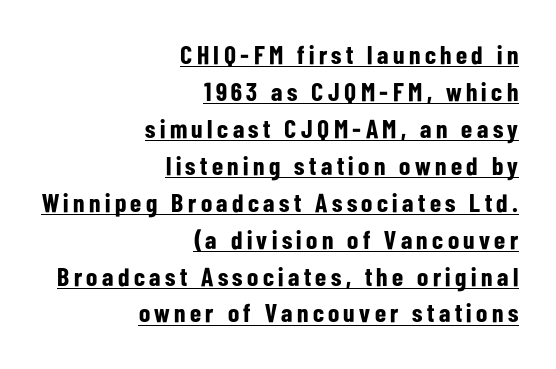
The image shows 26 px bold type, upright; set right-aligned, normal line spacing (1.42x), underlined.
